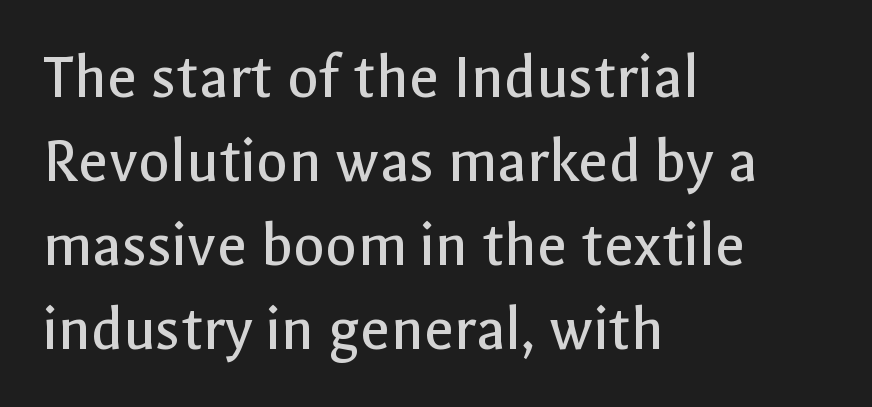
{"serif": "no", "italic": "no", "bold": "no", "weight": "regular", "width": "normal", "x_height": "medium", "monospaced": "no", "underline": "no", "align": "left", "line_spacing": "normal", "line_spacing_ratio": 1.29, "letter_spacing": "normal", "letter_spacing_em": 0.0, "glyph_px": 65}
